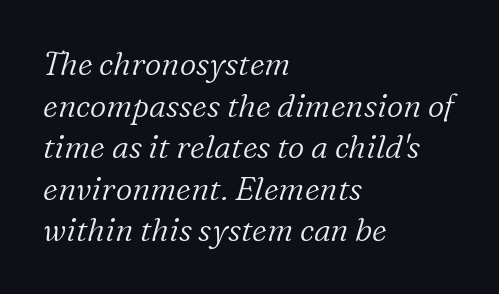
Q: Is the text bold? A: No.
Q: Is the text italic (slanted)? A: Yes, it leans right by about 16 degrees.
Q: Is the typeface a serif or a sans-serif typeface? A: Serif.
Q: Is the text underlined? A: No.
Q: How is the paragraph aligned? A: Left-aligned.
Q: Is the spacing between letters normal or unusually wide? A: Normal.
Q: Is the spacing between lines tight, normal or loose? A: Normal.
Q: Width (condensed, normal, or wide)? A: Normal.
Q: Stroke contrast? A: Low.
Q: x-height? A: Medium.
Q: Monospaced? A: No.
